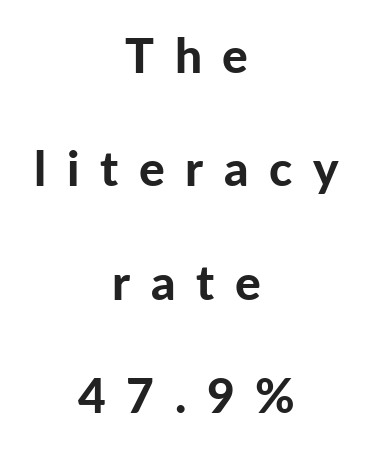
Q: Is the text bold? A: Yes.
Q: Is the text italic (slanted)? A: No, it is upright.
Q: Is the typeface a serif or a sans-serif typeface? A: Sans-serif.
Q: Is the text underlined? A: No.
Q: How is the paragraph aligned? A: Centered.
Q: Is the spacing between letters normal or unusually wide? A: Unusually wide.
Q: Is the spacing between lines tight, normal or loose? A: Loose.
Q: Width (condensed, normal, or wide)? A: Normal.
Q: Stroke contrast? A: Low.
Q: x-height? A: Medium.
Q: Monospaced? A: No.
